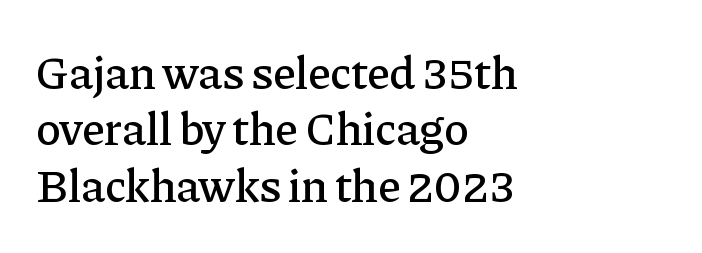
The image shows 47 px serif type, upright; set left-aligned, line spacing 1.2x, normal letter spacing, not underlined; low stroke contrast and a medium x-height.
